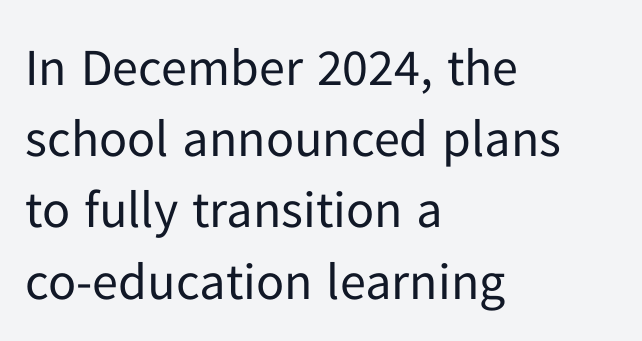
The weight tops out at a normal text grade. Nope, no serifs anywhere on these letters. Posture: straight, roman, zero tilt. There is no visible air inserted between adjacent glyphs. Varying glyph widths throughout — classic text-font behaviour. The rendering uses a moderate line-height, typical for paragraphs.
